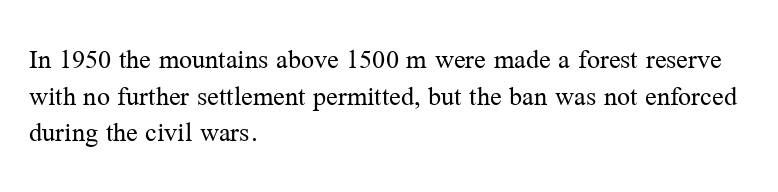
Caption: multi-line text, flush left, ragged right. There is no visible air inserted between adjacent glyphs. Posture: straight, roman, zero tilt. The typeface has the unassuming heft of standard copy or less.
